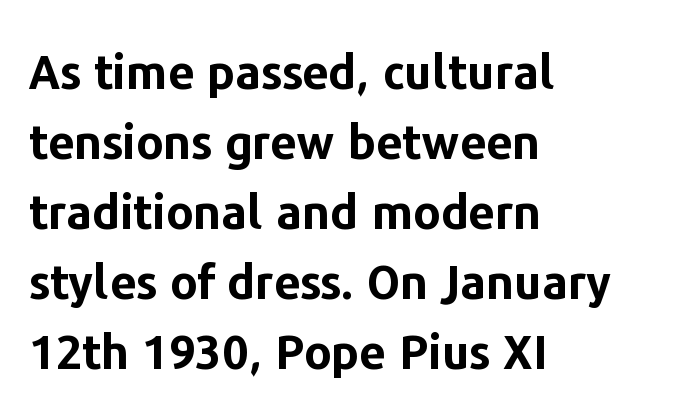
{"serif": "no", "italic": "no", "bold": "yes", "weight": "bold", "width": "normal", "stroke_contrast": "low", "x_height": "medium", "monospaced": "no", "underline": "no", "align": "left", "line_spacing": "normal", "line_spacing_ratio": 1.49, "letter_spacing": "normal", "letter_spacing_em": 0.0, "glyph_px": 47}
